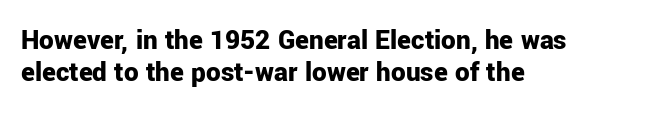
The image shows 29 px bold sans-serif type, upright; set left-aligned, tight line spacing (1.1x), normal letter spacing, not underlined; low stroke contrast and a medium x-height.
